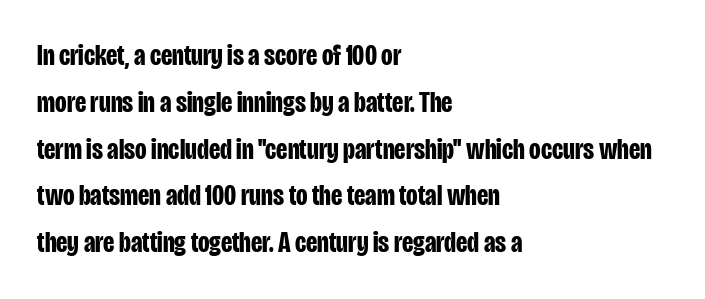
{"serif": "no", "italic": "no", "bold": "yes", "weight": "bold", "width": "condensed", "stroke_contrast": "low", "x_height": "large", "monospaced": "no", "underline": "no", "align": "left", "line_spacing": "normal", "line_spacing_ratio": 1.56, "letter_spacing": "normal", "letter_spacing_em": 0.0, "glyph_px": 30}
